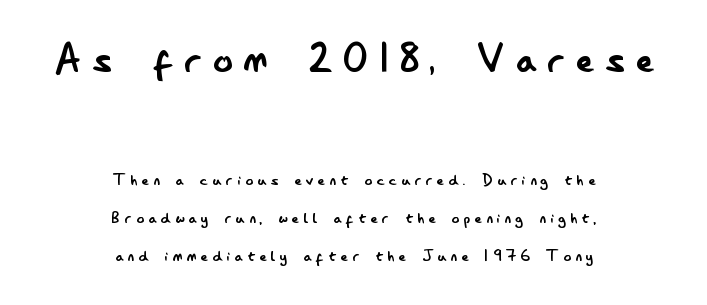
{"serif": "no", "italic": "no", "bold": "no", "weight": "regular", "width": "condensed", "stroke_contrast": "low", "x_height": "small", "monospaced": "no", "underline": "no", "align": "center", "line_spacing": "loose", "line_spacing_ratio": 2.0, "letter_spacing": "wide", "letter_spacing_em": 0.24, "larger_block": "first", "size_ratio": 2.53, "glyph_px": 48}
